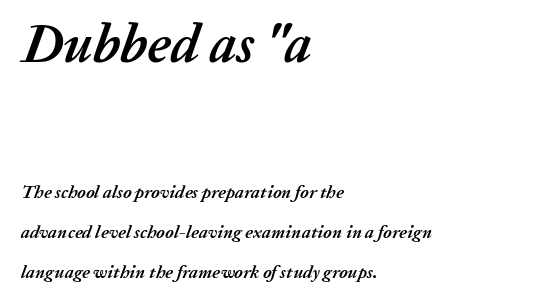
The designer dialed line spacing up above the default. Strong, thick strokes mark this as bold type. Style check: oblique. The ragged edge is on the right, which tells us the setting is flush left.
